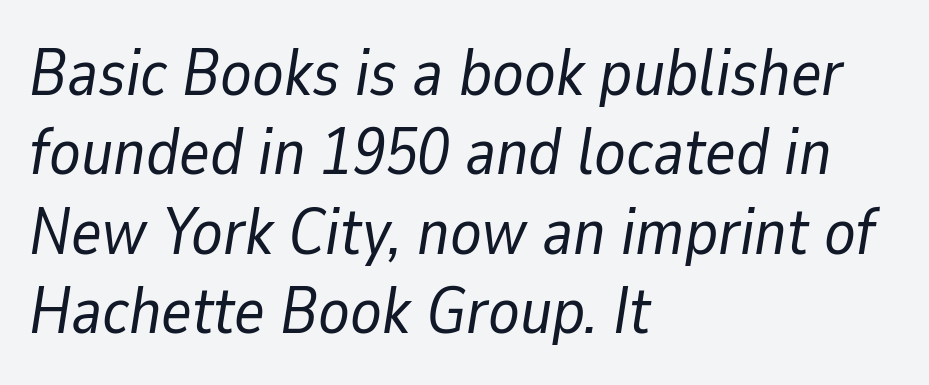
Q: Is the text bold? A: No.
Q: Is the text italic (slanted)? A: Yes, it leans right by about 9 degrees.
Q: Is the text underlined? A: No.
Q: How is the paragraph aligned? A: Left-aligned.
Q: Is the spacing between letters normal or unusually wide? A: Normal.
Q: Width (condensed, normal, or wide)? A: Normal.
Q: Stroke contrast? A: Low.
Q: x-height? A: Medium.
Q: Monospaced? A: No.
